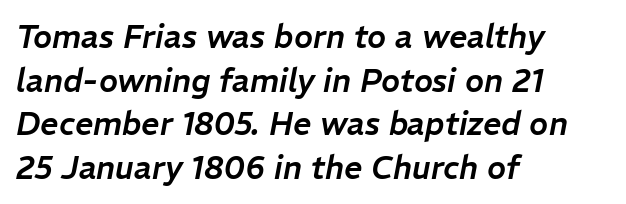
The image shows 32 px text type, italic (leaning right); set left-aligned, normal line spacing (1.36x), normal letter spacing, not underlined; low stroke contrast and a medium x-height.
